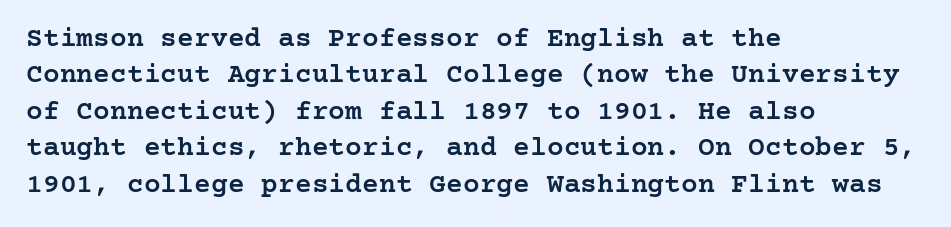
{"serif": "yes", "italic": "no", "bold": "semi", "weight": "semibold", "width": "normal", "stroke_contrast": "low", "x_height": "medium", "underline": "no", "align": "left", "line_spacing": "normal", "line_spacing_ratio": 1.3, "letter_spacing": "normal", "letter_spacing_em": 0.0, "glyph_px": 28}
